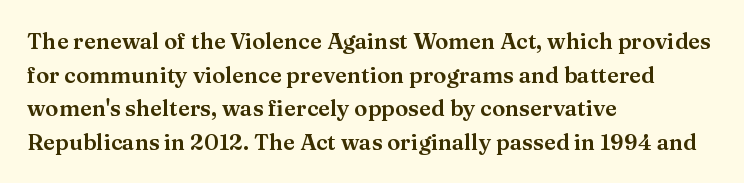
Q: Is the text italic (slanted)? A: No, it is upright.
Q: Is the text underlined? A: No.
Q: How is the paragraph aligned? A: Left-aligned.
Q: Is the spacing between letters normal or unusually wide? A: Normal.
Q: Is the spacing between lines tight, normal or loose? A: Normal.
